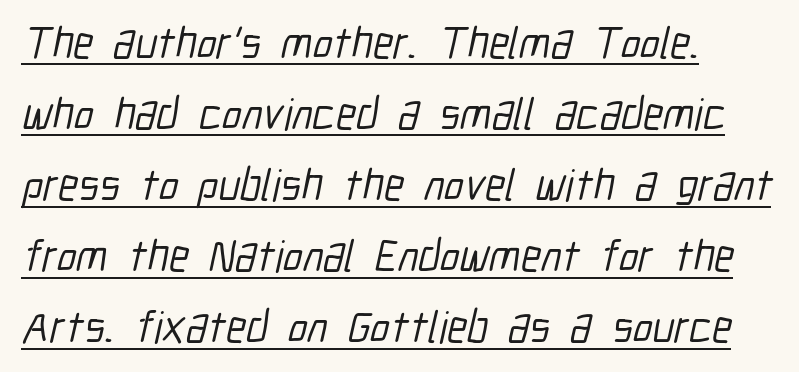
The image shows 45 px condensed sans-serif type; set left-aligned, normal line spacing (1.58x), normal letter spacing, underlined; low stroke contrast and a medium x-height.
